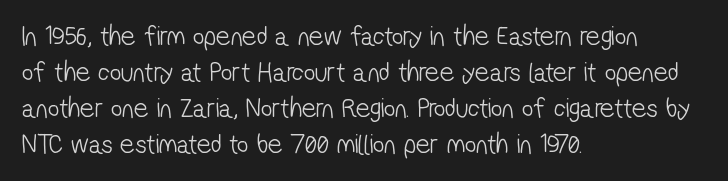
The foot of each line stays bare and open. Ink coverage per letter is moderate at most. Check where the strokes stop: nothing finishes them off — pure sans. Evenly set lines give the paragraph a standard silhouette.
